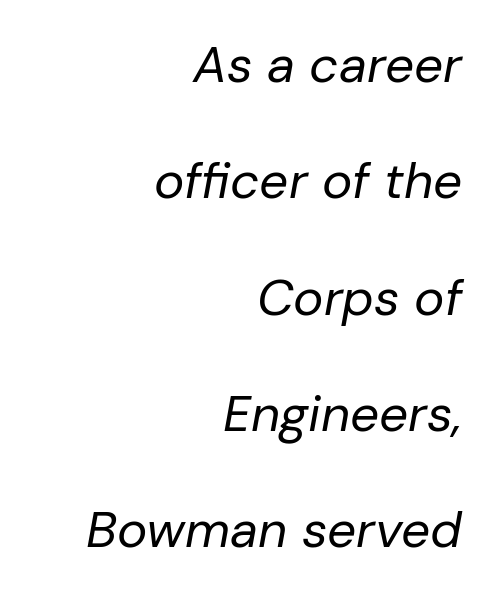
The image shows 51 px regular-weight type, italic (leaning right); set right-aligned, loose line spacing (2.28x), normal letter spacing, not underlined; low stroke contrast and a medium x-height.
